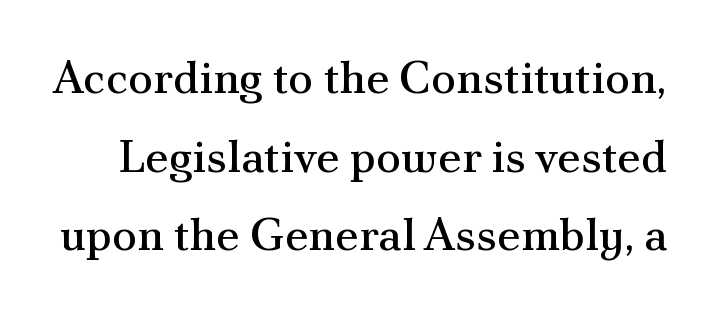
Think of a printed novel: that variable character pitch is what you see here. The typesetting does not lean heavy: it is not bold. The lettering stays uniformly vertical, giving the passage a roman look. The text was rendered using a seriffed face with decorative stroke endings. Standard letterfit; no display-style spreading of the glyphs.
